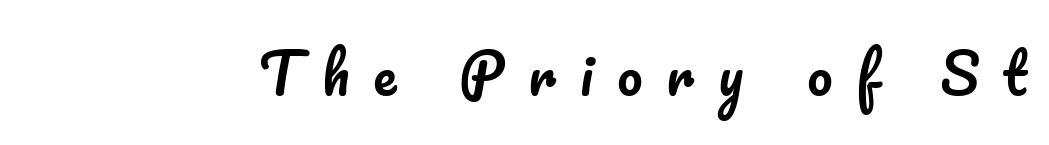
Q: Is the text italic (slanted)? A: Yes.
Q: Is the text underlined? A: No.
Q: Is the spacing between letters normal or unusually wide? A: Unusually wide.
Q: Width (condensed, normal, or wide)? A: Normal.
Q: Stroke contrast? A: Low.
Q: x-height? A: Small.
Q: Monospaced? A: No.
